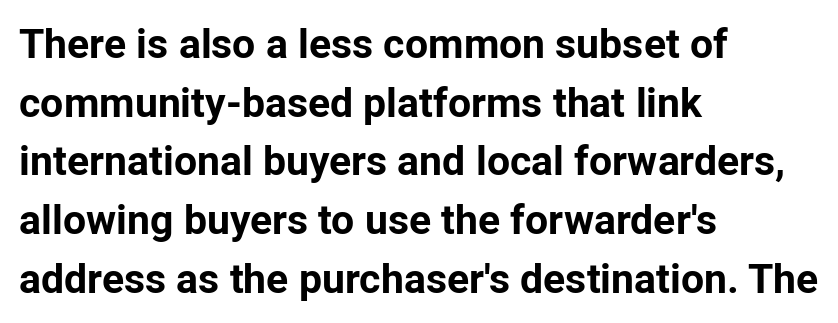
Q: Is the text bold? A: Yes.
Q: Is the text italic (slanted)? A: No, it is upright.
Q: Is the typeface a serif or a sans-serif typeface? A: Sans-serif.
Q: Is the text underlined? A: No.
Q: How is the paragraph aligned? A: Left-aligned.
Q: Is the spacing between letters normal or unusually wide? A: Normal.
Q: Is the spacing between lines tight, normal or loose? A: Normal.
Q: Width (condensed, normal, or wide)? A: Normal.
Q: Stroke contrast? A: Low.
Q: x-height? A: Medium.
Q: Monospaced? A: No.
